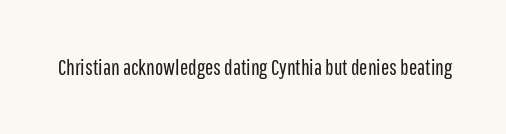
The image shows 22 px text type, upright; set normal letter spacing, not underlined.
